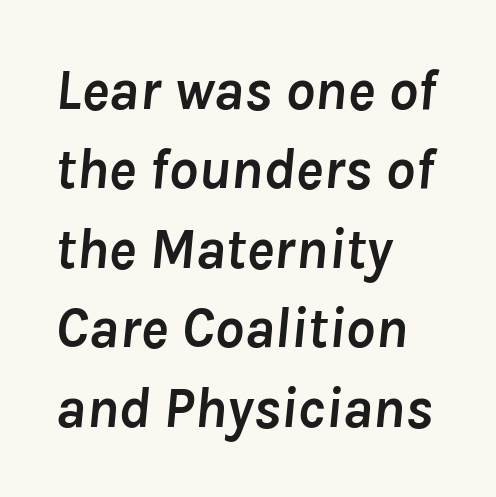
Regular leading. There's an unmistakable incline to the writing here. Stroke thickness is high; the sample reads as a true bold. Glance below the letters and you will spot only blank space.
